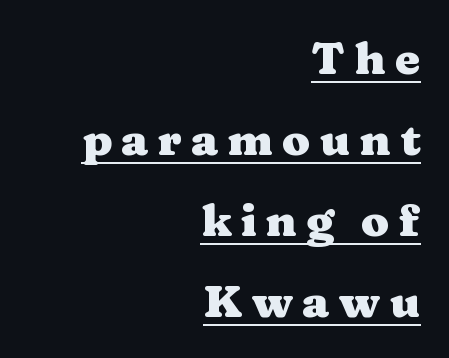
{"serif": "yes", "italic": "no", "bold": "yes", "weight": "heavy", "width": "wide", "stroke_contrast": "medium", "x_height": "medium", "monospaced": "no", "underline": "yes", "align": "right", "line_spacing_ratio": 1.8, "letter_spacing": "wide", "letter_spacing_em": 0.21, "glyph_px": 45}
